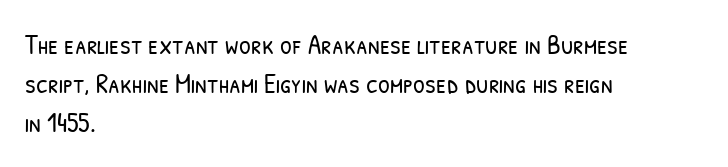
The rows are spaced the way most documents space them. Compared with typical body copy, the letter spacing here is the same. Heaviness? Minimal to ordinary, like unemphasized prose. The strip under each line holds only bare page.
